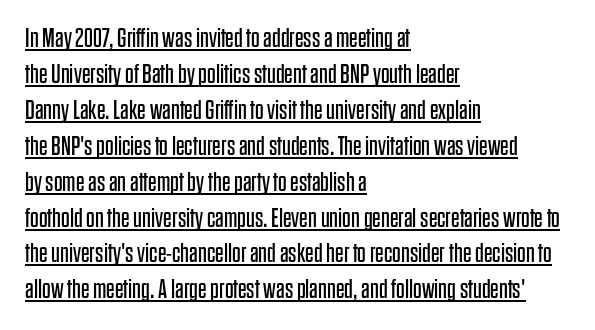
The image shows 27 px text type, upright; set left-aligned, normal line spacing (1.33x), normal letter spacing, underlined.
